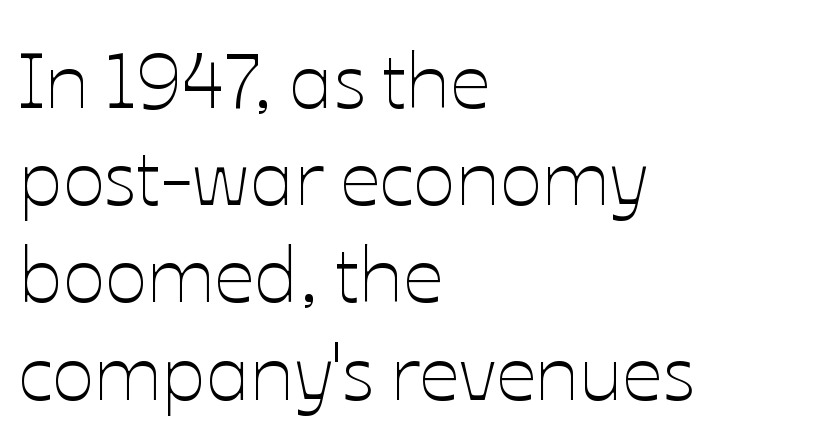
The image shows 79 px thin type, upright; set left-aligned, line spacing 1.23x, normal letter spacing, not underlined; low stroke contrast and a medium x-height.
